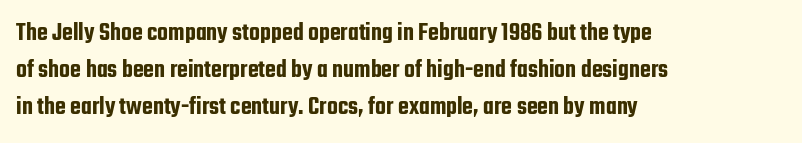
Q: Is the text italic (slanted)? A: No, it is upright.
Q: Is the text underlined? A: No.
Q: How is the paragraph aligned? A: Left-aligned.
Q: Is the spacing between letters normal or unusually wide? A: Normal.
Q: Is the spacing between lines tight, normal or loose? A: Normal.
